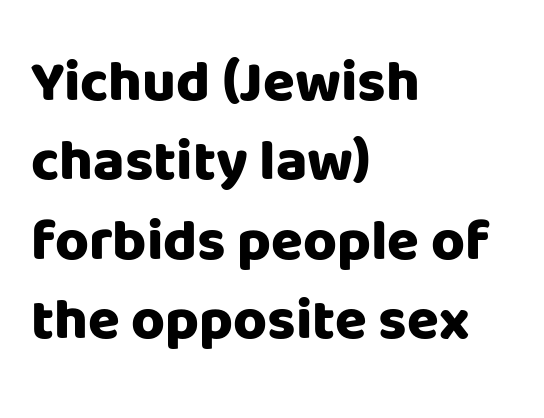
Q: Is the text bold? A: Yes.
Q: Is the text italic (slanted)? A: No, it is upright.
Q: Is the typeface a serif or a sans-serif typeface? A: Sans-serif.
Q: Is the text underlined? A: No.
Q: How is the paragraph aligned? A: Left-aligned.
Q: Is the spacing between letters normal or unusually wide? A: Normal.
Q: Is the spacing between lines tight, normal or loose? A: Normal.
Q: Width (condensed, normal, or wide)? A: Normal.
Q: Stroke contrast? A: Low.
Q: x-height? A: Large.
Q: Monospaced? A: No.
